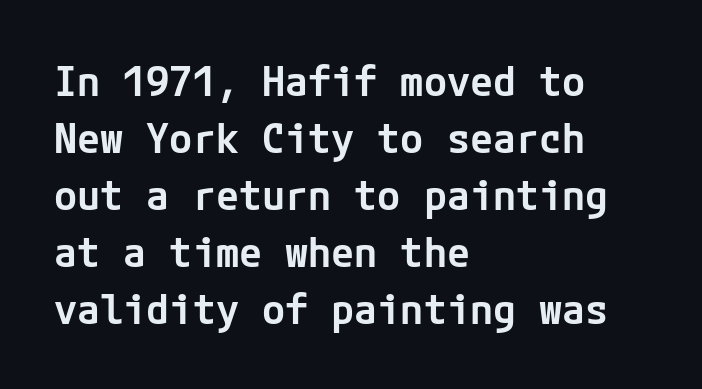
Q: Is the text bold? A: Semi-bold.
Q: Is the text italic (slanted)? A: No, it is upright.
Q: Is the typeface a serif or a sans-serif typeface? A: Sans-serif.
Q: Is the text underlined? A: No.
Q: How is the paragraph aligned? A: Left-aligned.
Q: Is the spacing between letters normal or unusually wide? A: Normal.
Q: Is the spacing between lines tight, normal or loose? A: Normal.
Q: Width (condensed, normal, or wide)? A: Normal.
Q: Stroke contrast? A: Low.
Q: x-height? A: Medium.
